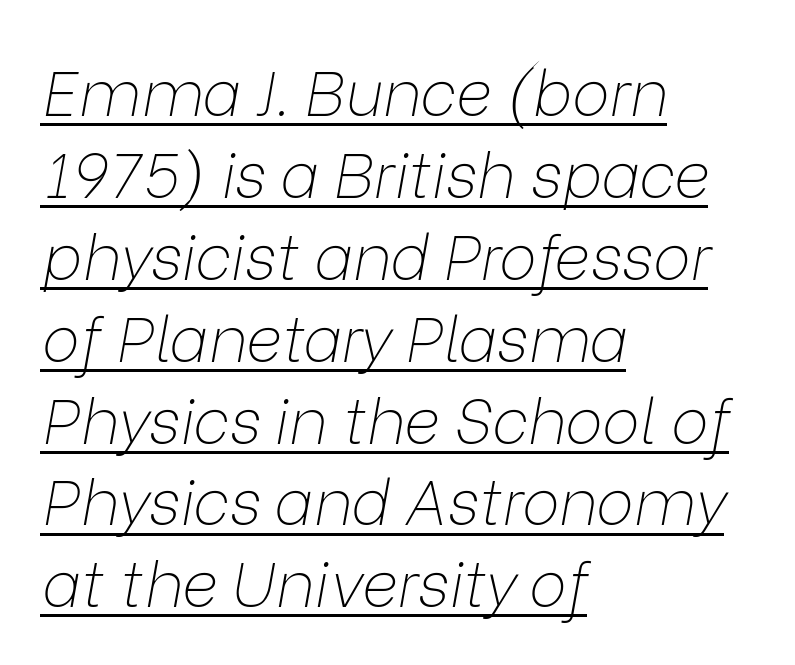
{"italic": "yes", "lean": "right", "slant_degrees": 9, "bold": "no", "weight": "thin", "width": "normal", "stroke_contrast": "low", "x_height": "medium", "monospaced": "no", "underline": "yes", "align": "left", "line_spacing": "normal", "line_spacing_ratio": 1.3, "letter_spacing": "normal", "letter_spacing_em": 0.0, "glyph_px": 63}
